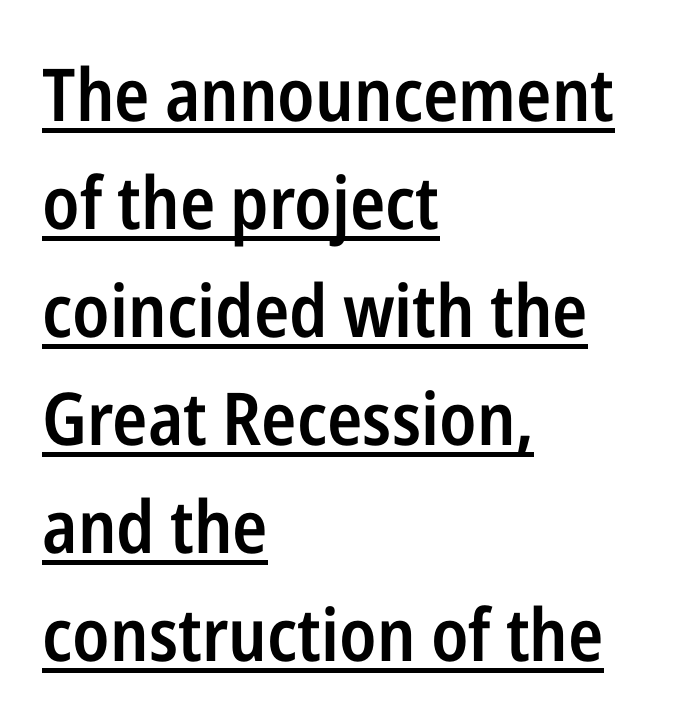
The letters sit at their default tracking, neither squeezed nor spread. These lines sit exactly where default settings would place them. Every letter is mildly thick-stroked: semibold rather than bold. Characters remain perfectly vertical along every line. Underlining? Definitely there.
